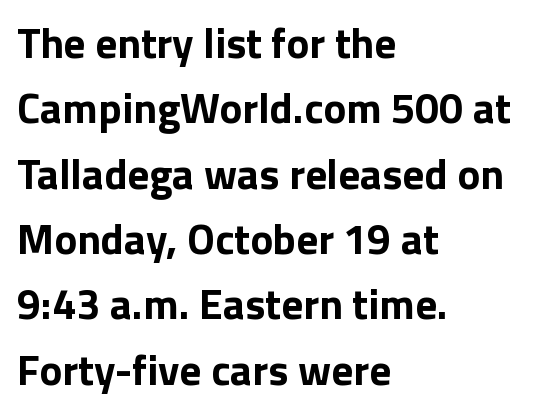
Q: Is the text bold? A: Yes.
Q: Is the text italic (slanted)? A: No, it is upright.
Q: Is the typeface a serif or a sans-serif typeface? A: Sans-serif.
Q: Is the text underlined? A: No.
Q: How is the paragraph aligned? A: Left-aligned.
Q: Is the spacing between letters normal or unusually wide? A: Normal.
Q: Is the spacing between lines tight, normal or loose? A: Normal.
Q: Width (condensed, normal, or wide)? A: Normal.
Q: Stroke contrast? A: Low.
Q: x-height? A: Medium.
Q: Monospaced? A: No.
